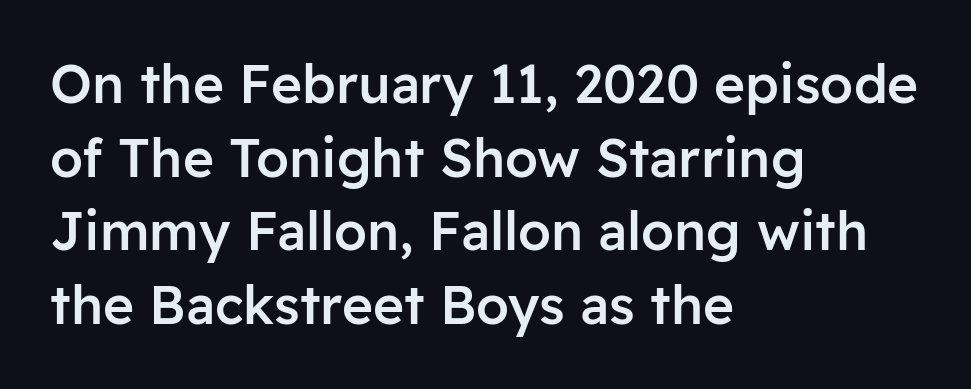
Letter spacing: default. This block has exactly the height ordinary leading produces. Bold? Not quite — semibold, heavier than regular but stopping short. Lines of text with bare space underneath. The letters carry no serifs — their stems end cleanly without finishing strokes. Compared with a centered layout, this one pins lines to the left instead.
